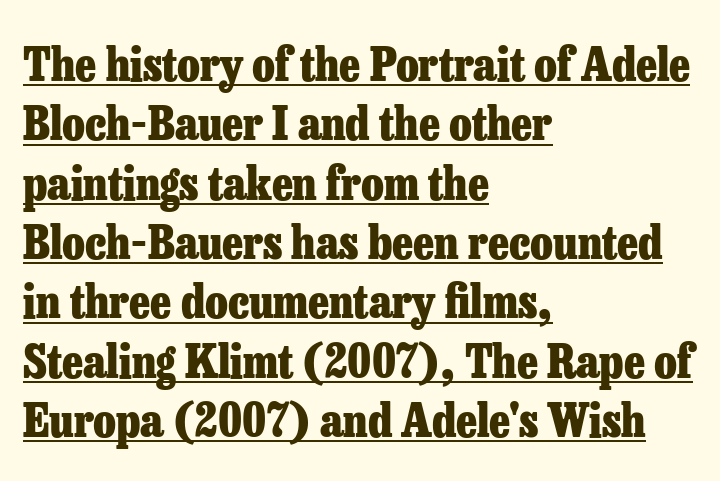
The image shows 46 px heavy serif type, upright; set left-aligned, normal line spacing (1.29x), normal letter spacing, underlined; low stroke contrast and a medium x-height.
